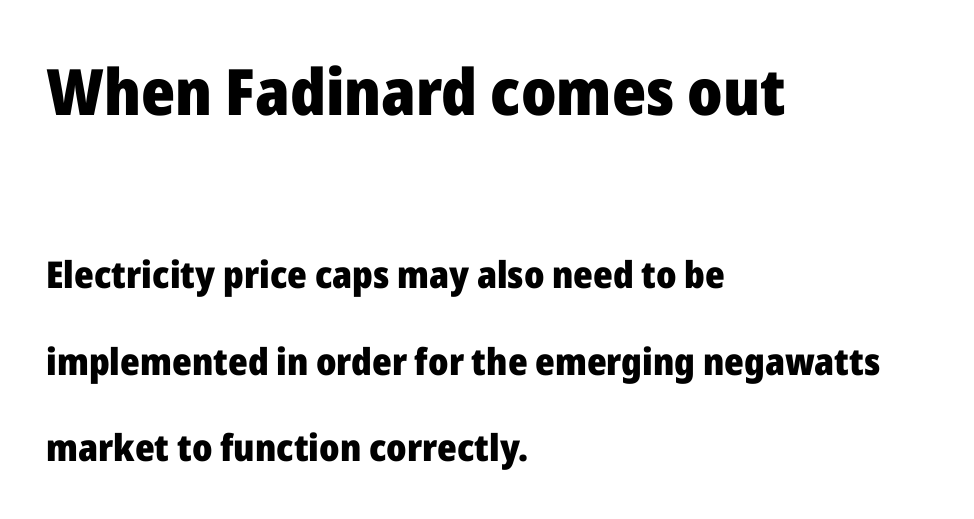
The image shows 64 px heavy sans-serif type, upright; set left-aligned, loose line spacing (2.35x), normal letter spacing, not underlined; the first (top) block is 1.73x larger; low stroke contrast and a medium x-height.
